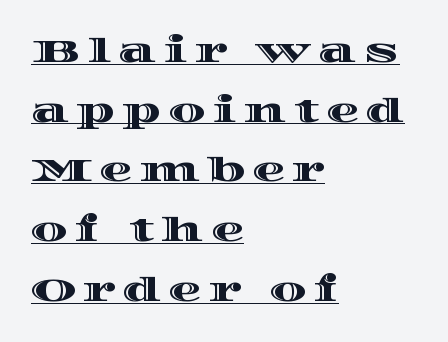
The rendering inserts visible extra space after every character. Here the designer chose a conventional face with non-uniform glyph widths. These lines were composed using upright roman letters. The passage shown is underscored from start to finish.
